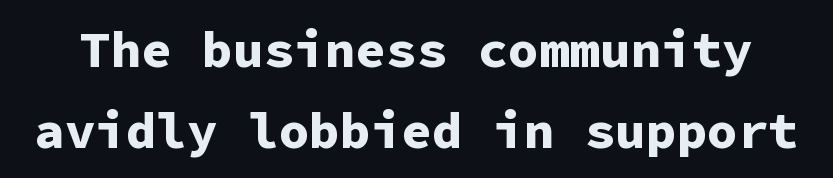
{"serif": "no", "italic": "no", "bold": "yes", "weight": "bold", "width": "normal", "stroke_contrast": "low", "x_height": "medium", "monospaced": "yes", "underline": "no", "line_spacing": "normal", "line_spacing_ratio": 1.58, "letter_spacing": "normal", "letter_spacing_em": 0.0, "glyph_px": 51}
